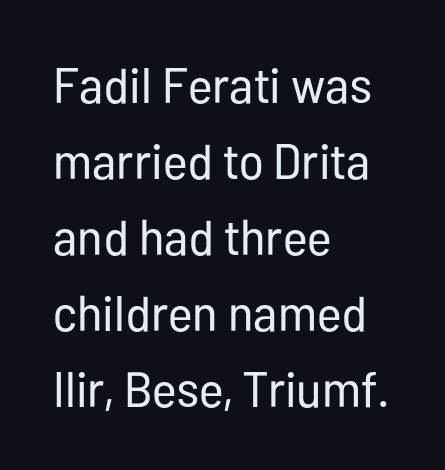
{"serif": "no", "italic": "no", "bold": "no", "weight": "regular", "width": "condensed", "stroke_contrast": "low", "x_height": "medium", "monospaced": "no", "underline": "no", "align": "left", "line_spacing": "normal", "line_spacing_ratio": 1.52, "letter_spacing": "normal", "letter_spacing_em": 0.0, "glyph_px": 50}
